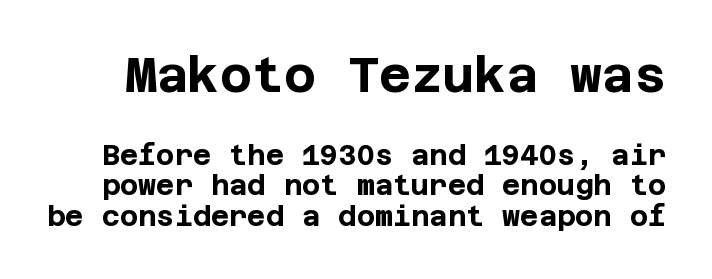
Q: Is the text bold? A: Yes.
Q: Is the text italic (slanted)? A: No, it is upright.
Q: Is the typeface a serif or a sans-serif typeface? A: Sans-serif.
Q: Is the text underlined? A: No.
Q: Is the spacing between letters normal or unusually wide? A: Normal.
Q: Is the spacing between lines tight, normal or loose? A: Tight.
Q: Which block of text is set in a larger size, the first (top) or the second (bottom)? A: The first (top) one.
Q: Width (condensed, normal, or wide)? A: Normal.
Q: Stroke contrast? A: Low.
Q: x-height? A: Large.
